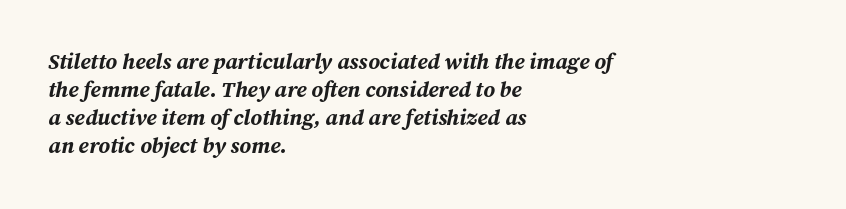
Q: Is the text bold? A: Yes.
Q: Is the text italic (slanted)? A: Yes, it leans right by about 12 degrees.
Q: Is the text underlined? A: No.
Q: How is the paragraph aligned? A: Left-aligned.
Q: Is the spacing between letters normal or unusually wide? A: Normal.
Q: Is the spacing between lines tight, normal or loose? A: Normal.
